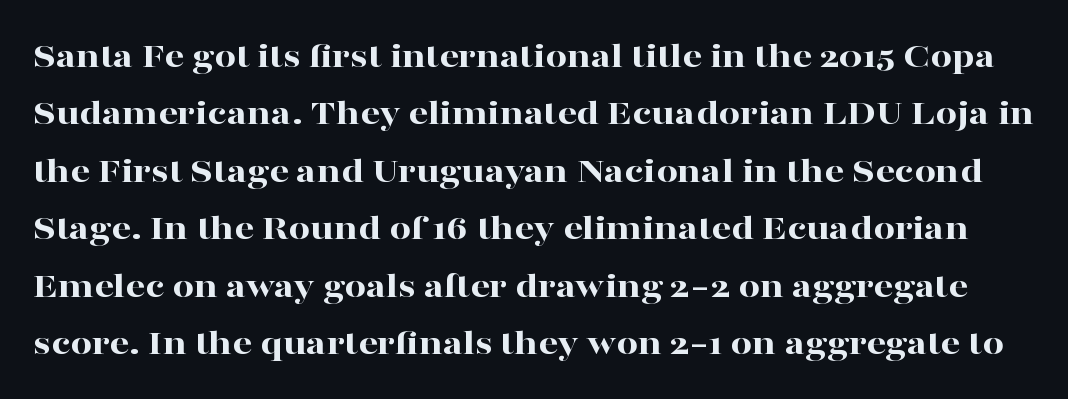
Spacing verdict: proportional, widths tailored to each character. Typesetter's note: full bold, strokes at maximum text heaviness. When letters stand straight like this, we call the style roman or upright. Does extra space separate the letters? No, they use regular spacing.
